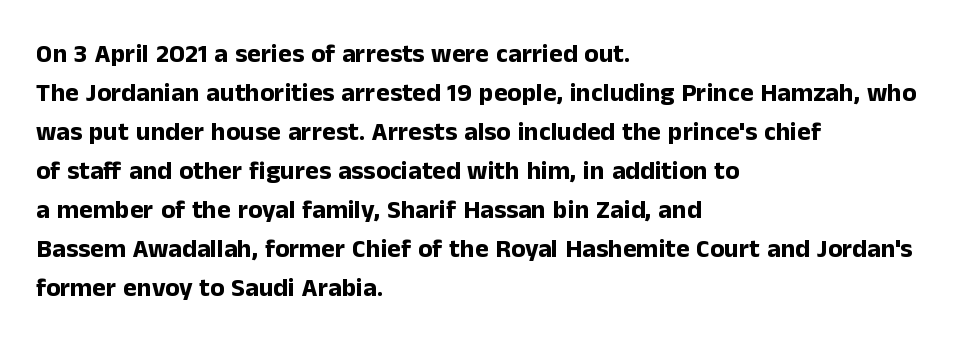
{"italic": "no", "bold": "yes", "underline": "no", "align": "left", "line_spacing": "normal", "line_spacing_ratio": 1.5, "letter_spacing": "normal", "letter_spacing_em": 0.0, "glyph_px": 26}
